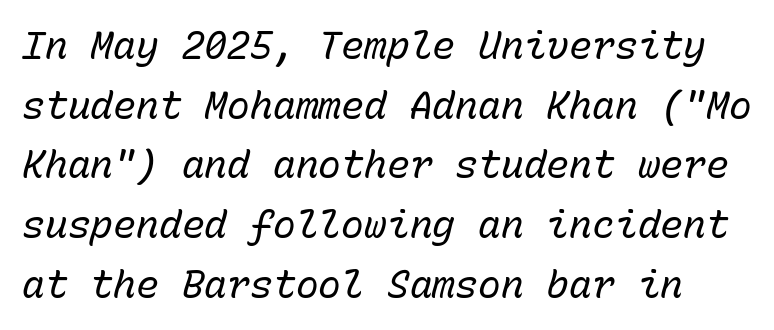
The image shows 38 px regular-weight type, italic (leaning right), monospaced; set normal line spacing (1.57x), normal letter spacing, not underlined; low stroke contrast and a medium x-height.
